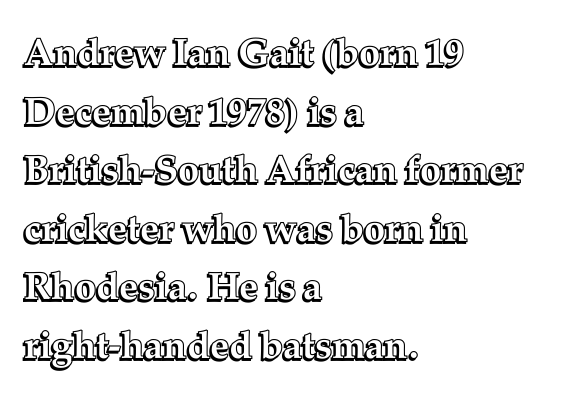
The image shows 38 px text type, upright; set left-aligned, normal line spacing (1.54x), normal letter spacing, not underlined; a medium x-height.
